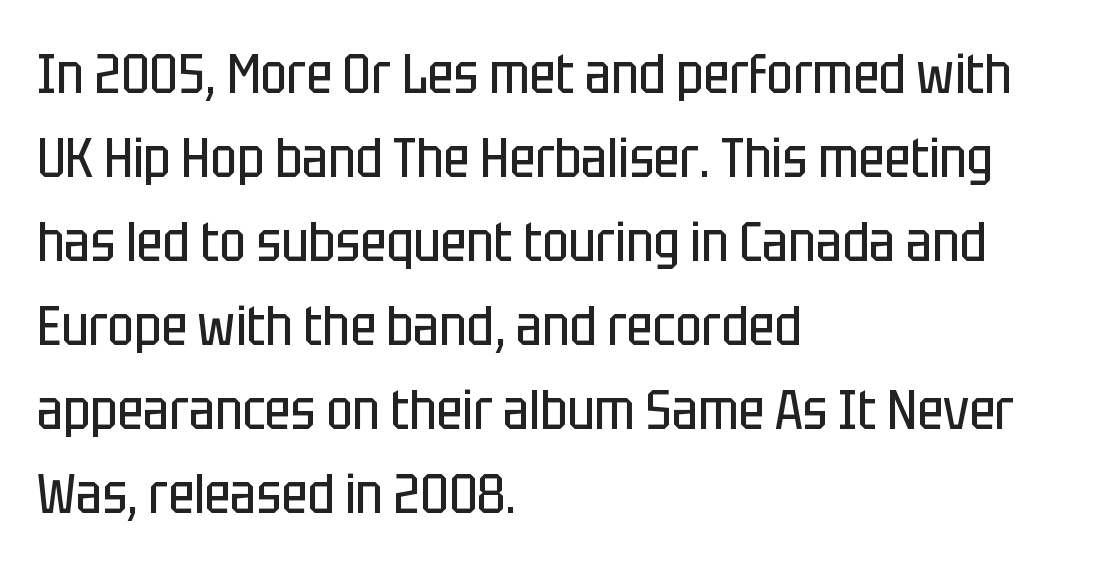
Q: Is the text bold? A: No.
Q: Is the text italic (slanted)? A: No, it is upright.
Q: Is the typeface a serif or a sans-serif typeface? A: Sans-serif.
Q: Is the text underlined? A: No.
Q: How is the paragraph aligned? A: Left-aligned.
Q: Is the spacing between letters normal or unusually wide? A: Normal.
Q: Is the spacing between lines tight, normal or loose? A: Normal.
Q: Width (condensed, normal, or wide)? A: Condensed.
Q: Stroke contrast? A: Low.
Q: x-height? A: Large.
Q: Monospaced? A: No.
